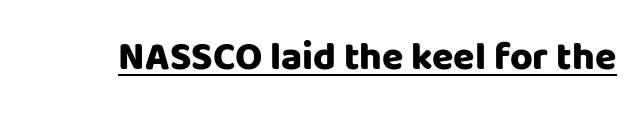
Underlining? Definitely there. Set as a true bold cut, around the 700 mark. These lines are composed in type without serifs. Proportional: the letters do not fall into vertical columns. The tracking reads as untouched default to a designer's eye.
